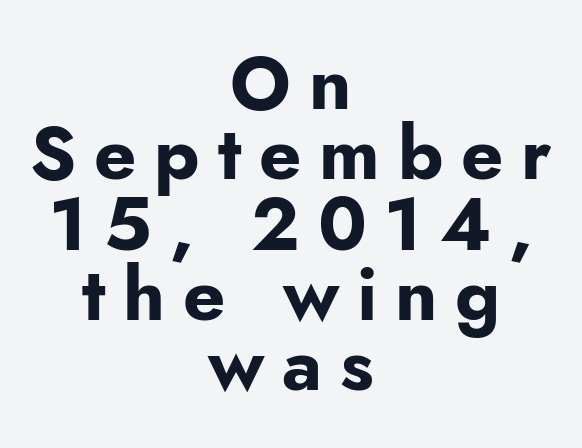
Here the designer chose a conventional face with non-uniform glyph widths. Layout note: lines centered. Regarding serifs, this sample does without them. Any mark beneath the type? The region is blank.
